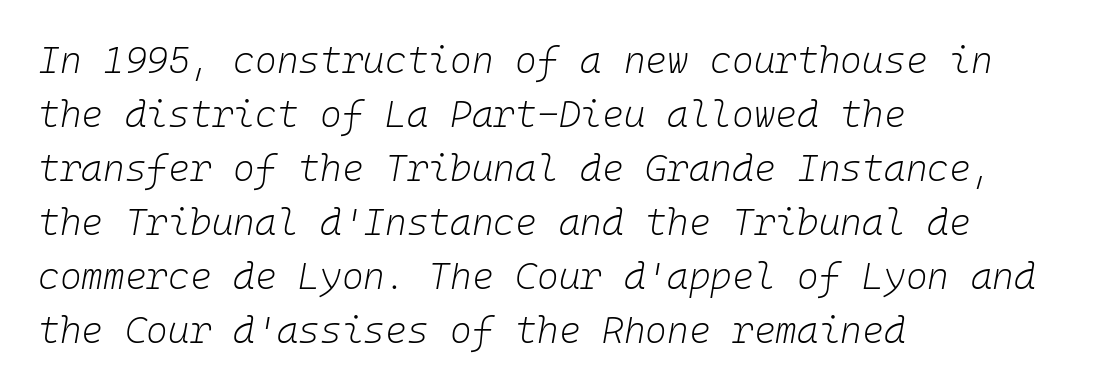
Q: Is the text bold? A: No.
Q: Is the text italic (slanted)? A: Yes, it leans right by about 10 degrees.
Q: Is the text underlined? A: No.
Q: How is the paragraph aligned? A: Left-aligned.
Q: Is the spacing between letters normal or unusually wide? A: Normal.
Q: Is the spacing between lines tight, normal or loose? A: Normal.
Q: Width (condensed, normal, or wide)? A: Normal.
Q: Stroke contrast? A: Low.
Q: x-height? A: Medium.
Q: Monospaced? A: Yes.
